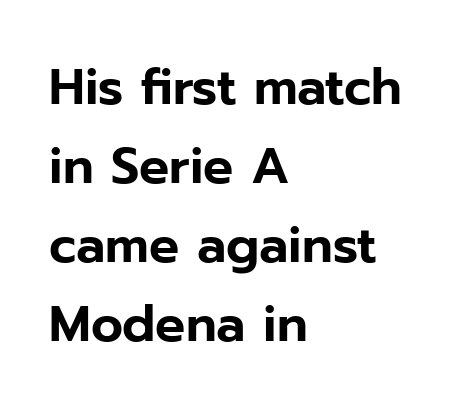
{"serif": "no", "italic": "no", "width": "normal", "stroke_contrast": "low", "x_height": "medium", "monospaced": "no", "underline": "no", "align": "left", "line_spacing": "normal", "line_spacing_ratio": 1.58, "letter_spacing": "normal", "letter_spacing_em": 0.0, "glyph_px": 50}
